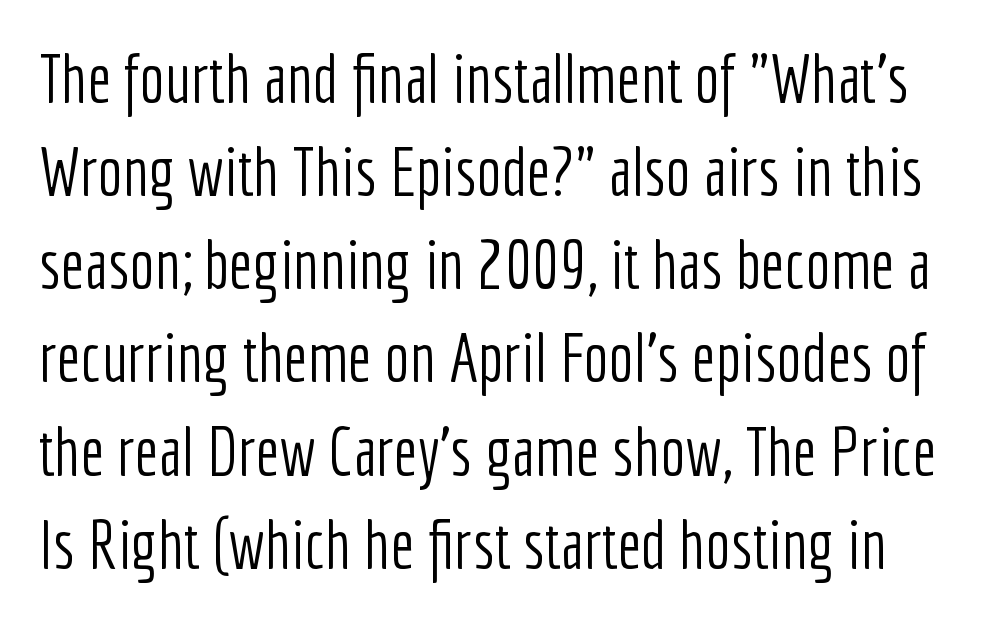
{"serif": "no", "italic": "no", "bold": "no", "weight": "light", "width": "condensed", "stroke_contrast": "low", "x_height": "medium", "monospaced": "no", "underline": "no", "line_spacing": "normal", "line_spacing_ratio": 1.39, "letter_spacing": "normal", "letter_spacing_em": 0.0, "glyph_px": 67}
